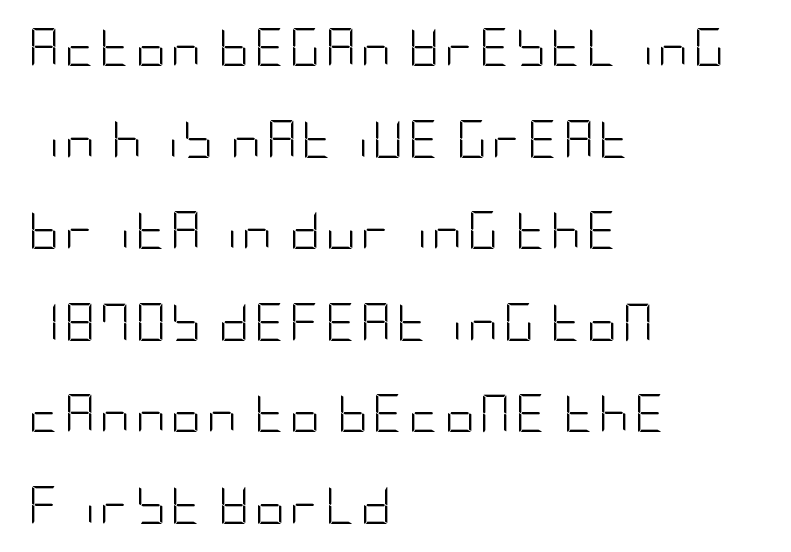
Caption: face not bold, strokes unweighted. Is this a sans? Yes — the strokes have no serifs. Notice how the passage keeps a crisp vertical edge on the left only. This sample uses an upright cut, with every glyph sitting square on the baseline.
